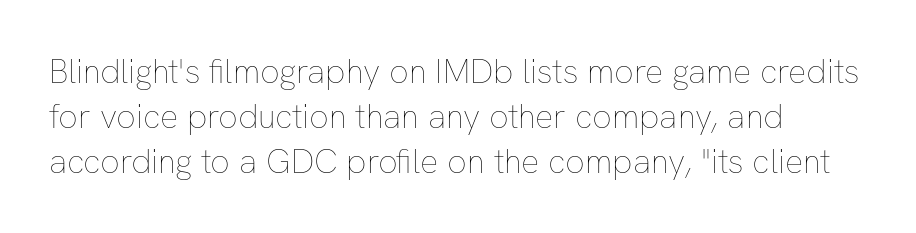
{"italic": "no", "bold": "no", "weight": "thin", "width": "normal", "stroke_contrast": "low", "x_height": "medium", "monospaced": "no", "underline": "no", "align": "left", "line_spacing": "normal", "line_spacing_ratio": 1.32, "letter_spacing": "normal", "letter_spacing_em": 0.0, "glyph_px": 34}
